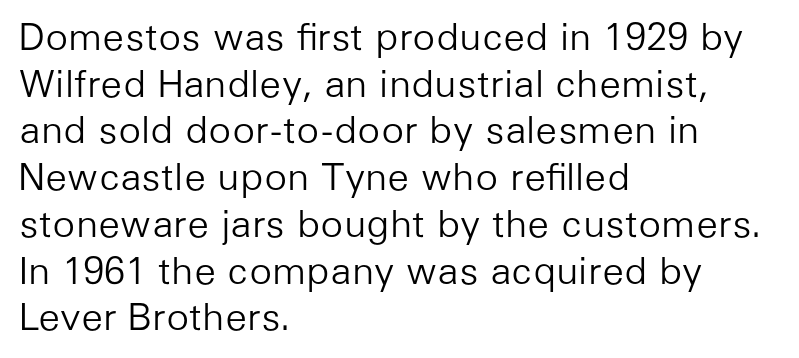
Q: Is the text bold? A: No.
Q: Is the text italic (slanted)? A: No, it is upright.
Q: Is the typeface a serif or a sans-serif typeface? A: Sans-serif.
Q: Is the text underlined? A: No.
Q: How is the paragraph aligned? A: Left-aligned.
Q: Is the spacing between letters normal or unusually wide? A: Normal.
Q: Width (condensed, normal, or wide)? A: Normal.
Q: Stroke contrast? A: Low.
Q: x-height? A: Medium.
Q: Monospaced? A: No.
